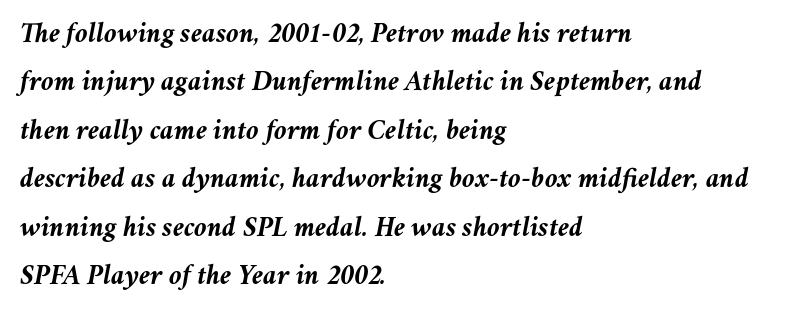
The passage is arranged the way most books set body copy — flush left. The face used here has the dense, thick strokes of a bold. The string is rendered with underlining switched off. Tall strokes in this sample are angled rather than plumb.
